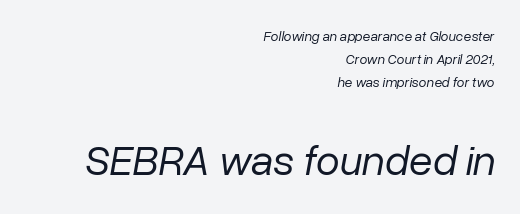
The image shows 43 px regular-weight type, italic (leaning right); set right-aligned, normal line spacing (1.64x), normal letter spacing, not underlined; the second (bottom) block is 3.07x larger; low stroke contrast and a medium x-height.
